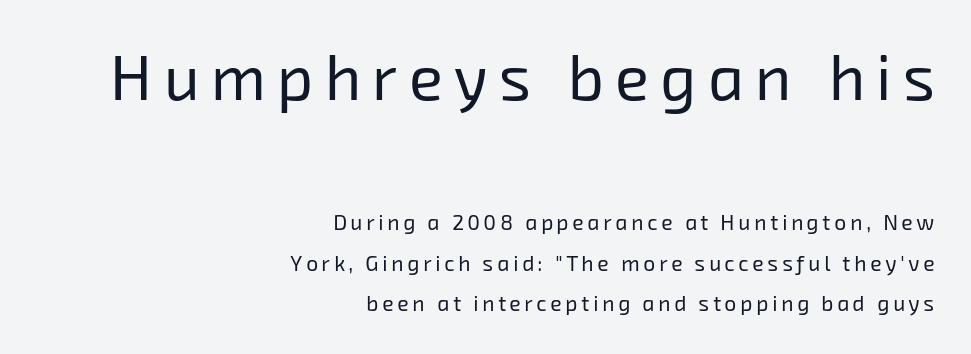
Notice how the passage keeps a crisp vertical edge on the right only. Vertically, the passage feels expansive, rows floating well apart. The face used here is proportionally spaced, like ordinary book or web type. The emphasis by scale lands on block number one, above. Bold? No — there's no thickening of the strokes.
